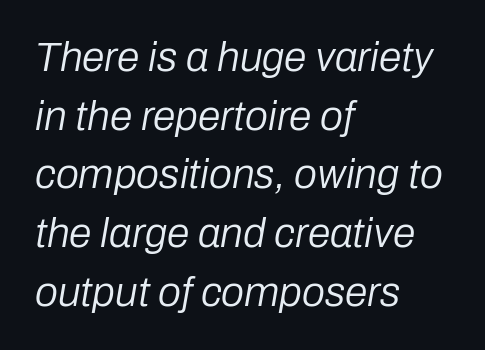
The rag falls on the right side of this text block. The passage shown is not bold in any degree. The letterforms sit shoulder to shoulder at normal distance. The lines sit at an ordinary, default distance from one another. These lines are rendered in a variable-pitch font.
